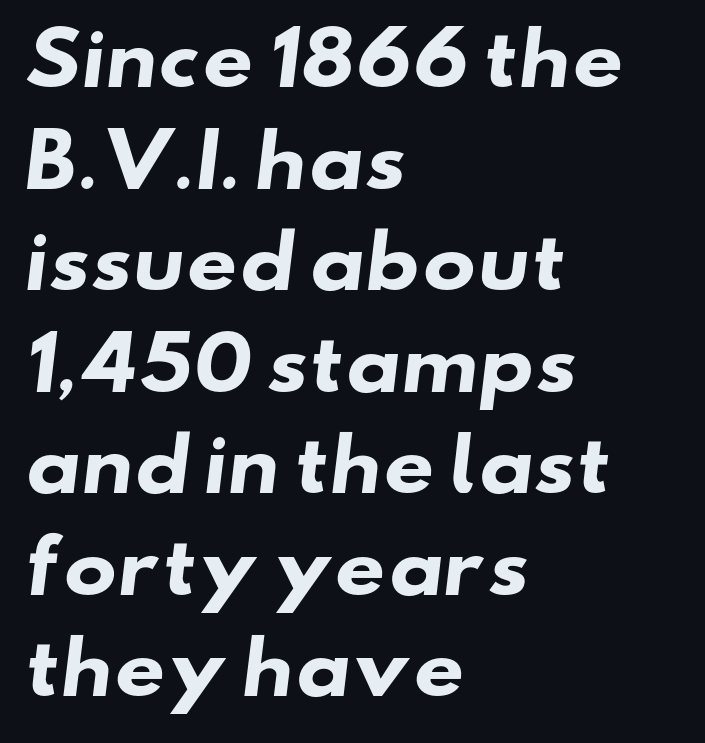
Q: Is the text bold? A: Yes.
Q: Is the typeface a serif or a sans-serif typeface? A: Sans-serif.
Q: Is the text underlined? A: No.
Q: How is the paragraph aligned? A: Left-aligned.
Q: Is the spacing between letters normal or unusually wide? A: Normal.
Q: Is the spacing between lines tight, normal or loose? A: Normal.
Q: Width (condensed, normal, or wide)? A: Wide.
Q: Stroke contrast? A: Low.
Q: x-height? A: Small.
Q: Monospaced? A: No.
